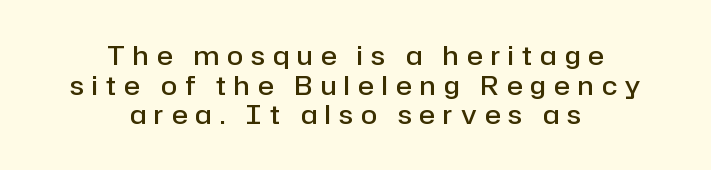
Q: Is the text bold? A: Semi-bold.
Q: Is the text italic (slanted)? A: No, it is upright.
Q: Is the text underlined? A: No.
Q: How is the paragraph aligned? A: Centered.
Q: Is the spacing between letters normal or unusually wide? A: Unusually wide.
Q: Is the spacing between lines tight, normal or loose? A: Tight.
